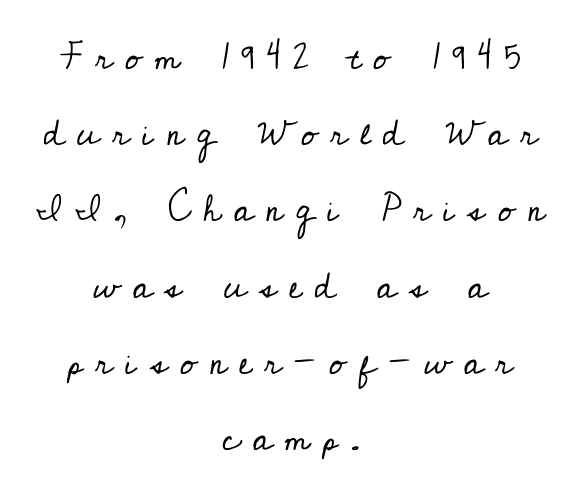
The image shows 37 px regular-weight serif type; set centered, loose line spacing (2.06x), unusually wide letter spacing (+0.34 em), not underlined; low stroke contrast and a small x-height.
